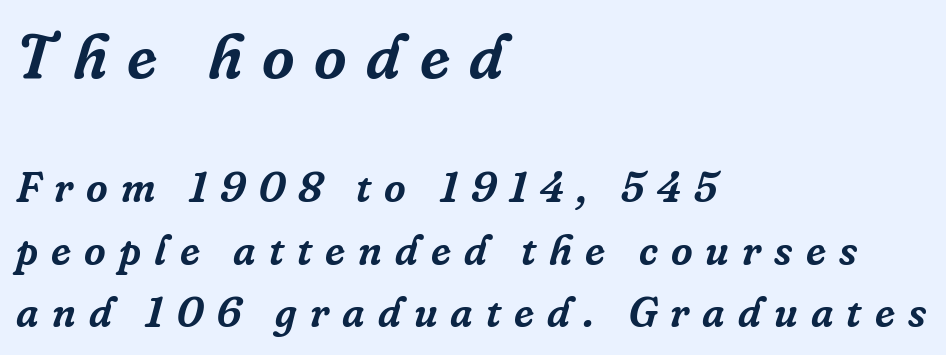
The image shows 63 px serif type, italic (leaning right); set left-aligned, normal line spacing (1.49x), unusually wide letter spacing (+0.31 em), not underlined; the first (top) block is 1.5x larger; low stroke contrast and a medium x-height.
